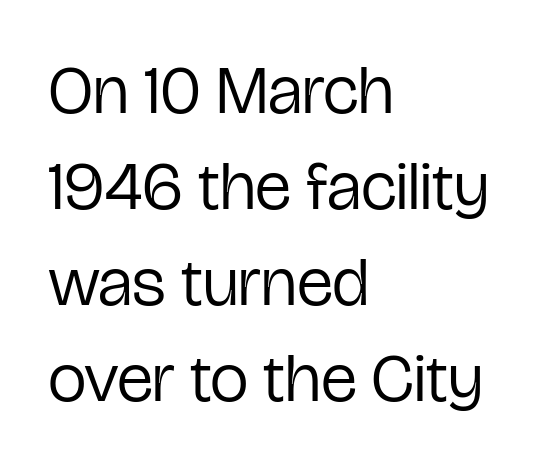
{"serif": "no", "italic": "no", "bold": "no", "weight": "regular", "width": "condensed", "stroke_contrast": "low", "x_height": "medium", "monospaced": "no", "underline": "no", "align": "left", "line_spacing": "normal", "line_spacing_ratio": 1.39, "letter_spacing": "normal", "letter_spacing_em": 0.0, "glyph_px": 69}
